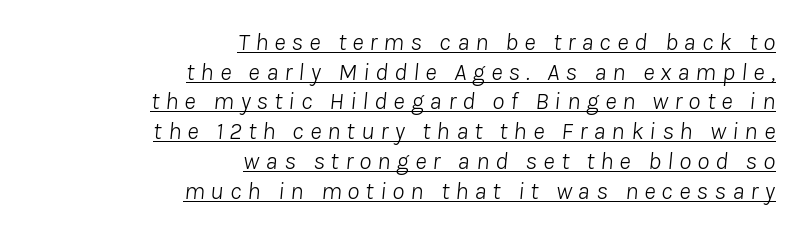
Q: Is the text bold? A: No.
Q: Is the text italic (slanted)? A: Yes, it leans right by about 8 degrees.
Q: Is the text underlined? A: Yes.
Q: How is the paragraph aligned? A: Right-aligned.
Q: Is the spacing between letters normal or unusually wide? A: Unusually wide.
